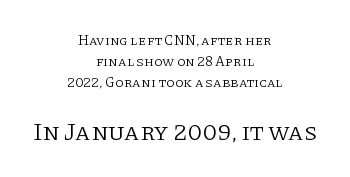
Q: Is the text bold? A: No.
Q: Is the text italic (slanted)? A: No, it is upright.
Q: Is the text underlined? A: No.
Q: How is the paragraph aligned? A: Centered.
Q: Is the spacing between letters normal or unusually wide? A: Normal.
Q: Is the spacing between lines tight, normal or loose? A: Normal.
Q: Which block of text is set in a larger size, the first (top) or the second (bottom)? A: The second (bottom) one.
